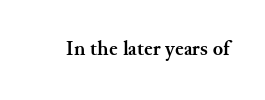
The letterforms sit shoulder to shoulder at normal distance. These lines were composed using upright roman letters. Check the space under the baseline: it is left empty. The sample has been set heavy, in full bold.
